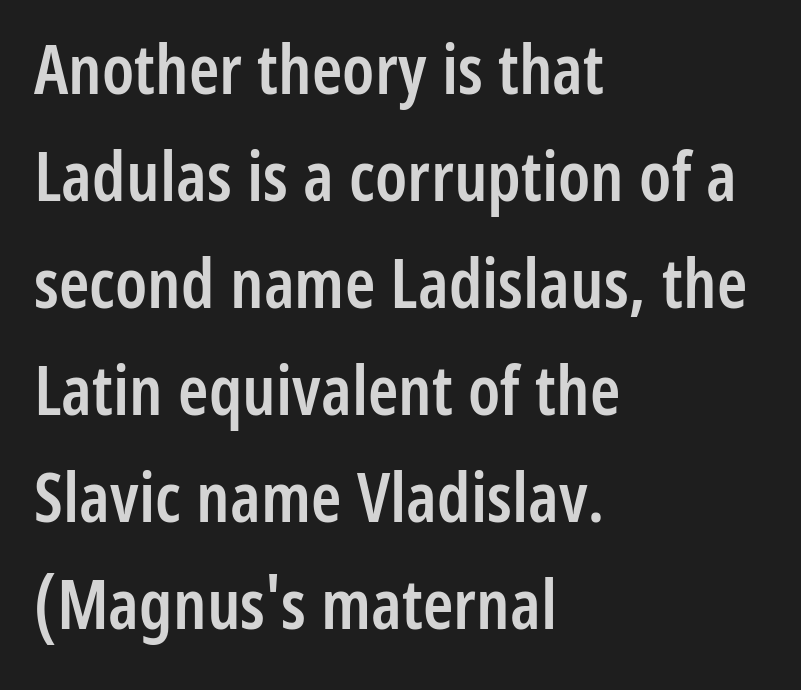
Q: Is the text bold? A: Semi-bold.
Q: Is the text italic (slanted)? A: No, it is upright.
Q: Is the typeface a serif or a sans-serif typeface? A: Sans-serif.
Q: Is the text underlined? A: No.
Q: How is the paragraph aligned? A: Left-aligned.
Q: Is the spacing between letters normal or unusually wide? A: Normal.
Q: Is the spacing between lines tight, normal or loose? A: Normal.
Q: Width (condensed, normal, or wide)? A: Condensed.
Q: Stroke contrast? A: Low.
Q: x-height? A: Medium.
Q: Monospaced? A: No.
